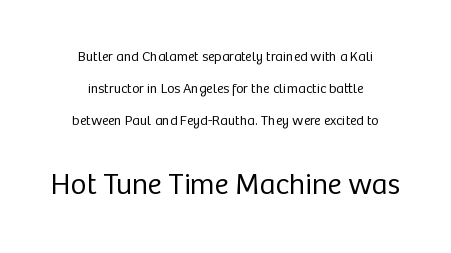
{"serif": "no", "italic": "no", "bold": "no", "weight": "regular", "width": "normal", "stroke_contrast": "low", "x_height": "medium", "monospaced": "no", "underline": "no", "align": "center", "line_spacing": "loose", "line_spacing_ratio": 2.27, "letter_spacing": "normal", "letter_spacing_em": 0.0, "larger_block": "second", "size_ratio": 2.14, "glyph_px": 30}
